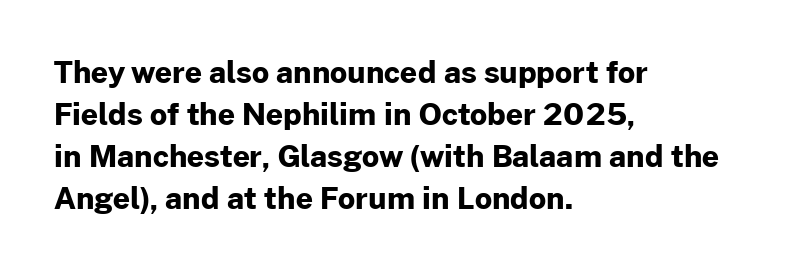
The lines sit at an ordinary, default distance from one another. Each glyph is drawn with heavy, bold strokes. Is there any slant? The stems are plumb. Descender tails drop into unmarked territory.
